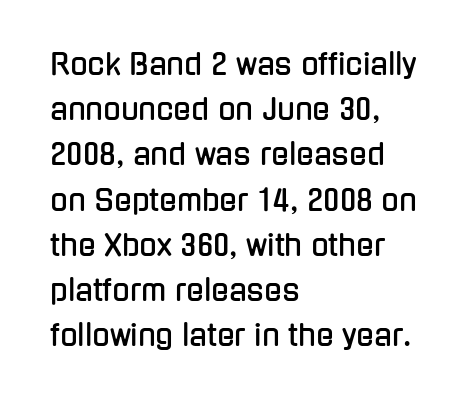
Posture: vertical. Here the designer chose a conventional face with non-uniform glyph widths. The passage is arranged the way most books set body copy — flush left. These lines keep a tight, regular rhythm from letter to letter. Horizontal bands of white between lines are of average thickness.
